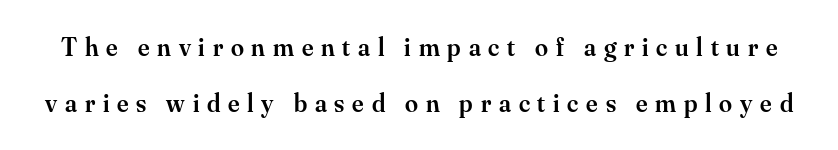
Q: Is the text bold? A: Semi-bold.
Q: Is the text italic (slanted)? A: No, it is upright.
Q: Is the text underlined? A: No.
Q: Is the spacing between letters normal or unusually wide? A: Unusually wide.
Q: Is the spacing between lines tight, normal or loose? A: Loose.
